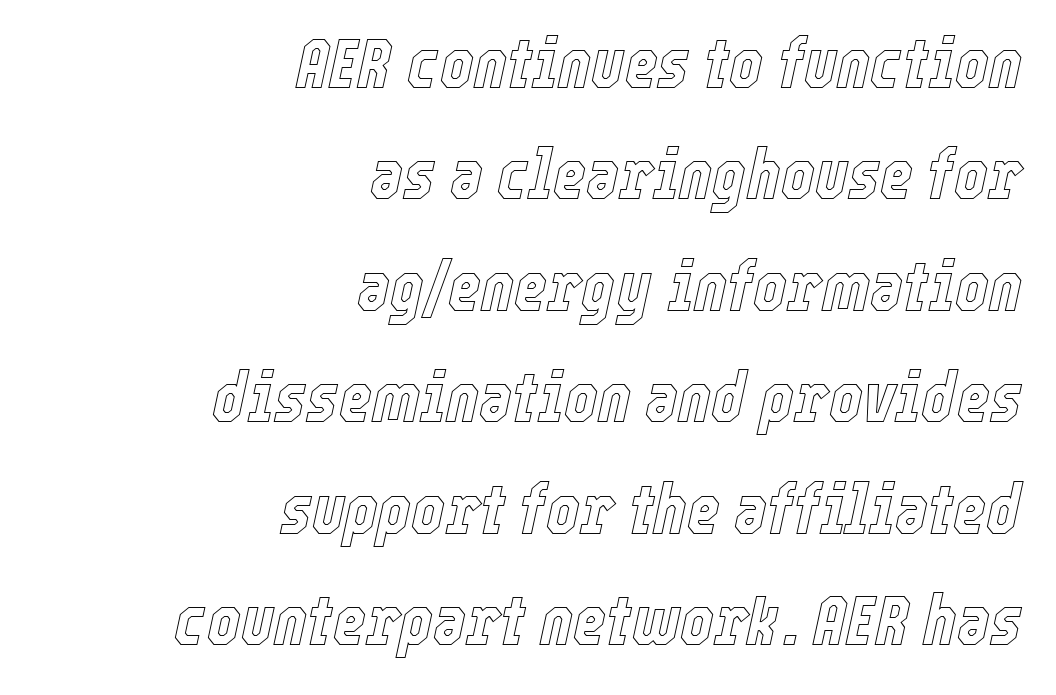
The image shows 71 px condensed type, italic (leaning right); set right-aligned, normal line spacing (1.57x), normal letter spacing, not underlined; a medium x-height.
